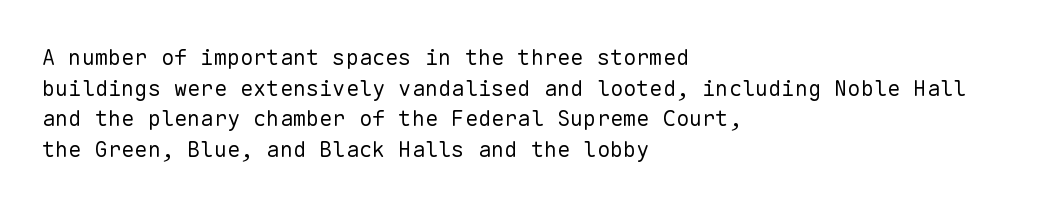
Q: Is the text bold? A: No.
Q: Is the text italic (slanted)? A: No, it is upright.
Q: Is the text underlined? A: No.
Q: How is the paragraph aligned? A: Left-aligned.
Q: Is the spacing between letters normal or unusually wide? A: Normal.
Q: Is the spacing between lines tight, normal or loose? A: Normal.
